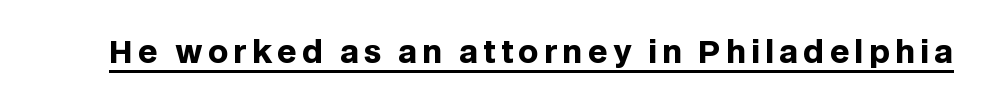
The image shows 31 px heavy sans-serif type, upright; set underlined; low stroke contrast and a large x-height.
